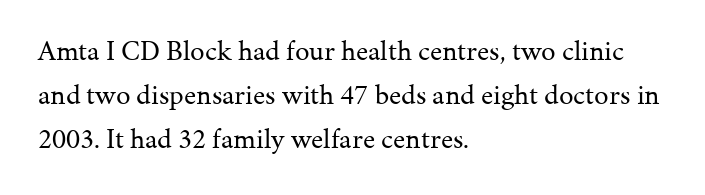
Q: Is the text bold? A: No.
Q: Is the text italic (slanted)? A: No, it is upright.
Q: Is the typeface a serif or a sans-serif typeface? A: Serif.
Q: Is the text underlined? A: No.
Q: How is the paragraph aligned? A: Left-aligned.
Q: Is the spacing between letters normal or unusually wide? A: Normal.
Q: Is the spacing between lines tight, normal or loose? A: Normal.
Q: Width (condensed, normal, or wide)? A: Normal.
Q: Stroke contrast? A: Medium.
Q: x-height? A: Medium.
Q: Monospaced? A: No.
